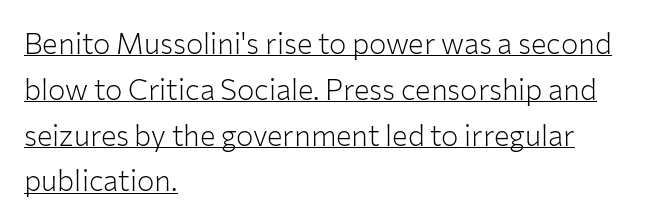
The image shows 29 px light sans-serif type, upright; set left-aligned, normal line spacing (1.58x), normal letter spacing, underlined; low stroke contrast and a medium x-height.
